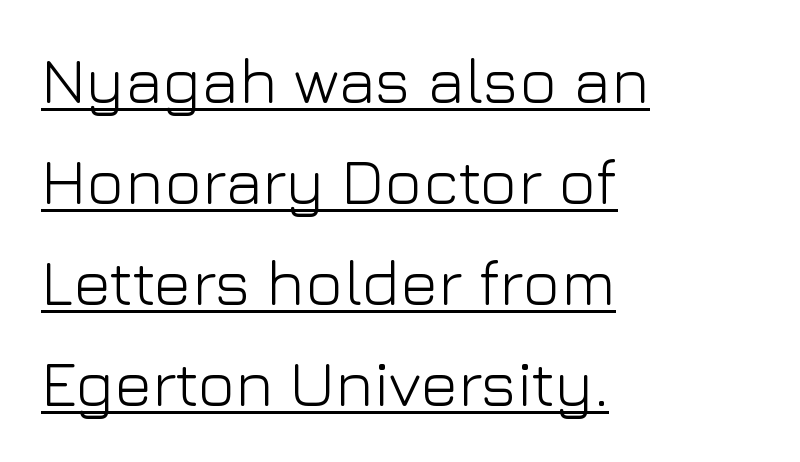
Q: Is the text bold? A: No.
Q: Is the text italic (slanted)? A: No, it is upright.
Q: Is the typeface a serif or a sans-serif typeface? A: Sans-serif.
Q: Is the text underlined? A: Yes.
Q: How is the paragraph aligned? A: Left-aligned.
Q: Is the spacing between letters normal or unusually wide? A: Normal.
Q: Is the spacing between lines tight, normal or loose? A: Normal.
Q: Width (condensed, normal, or wide)? A: Normal.
Q: Stroke contrast? A: Low.
Q: x-height? A: Medium.
Q: Monospaced? A: No.
